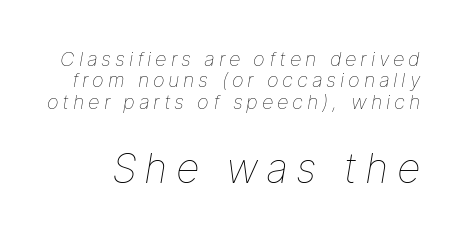
Q: Is the text bold? A: No.
Q: Is the text italic (slanted)? A: Yes, it leans right by about 9 degrees.
Q: Is the text underlined? A: No.
Q: Is the spacing between lines tight, normal or loose? A: Tight.
Q: Which block of text is set in a larger size, the first (top) or the second (bottom)? A: The second (bottom) one.
Q: Width (condensed, normal, or wide)? A: Normal.
Q: Stroke contrast? A: Low.
Q: x-height? A: Medium.
Q: Monospaced? A: No.
